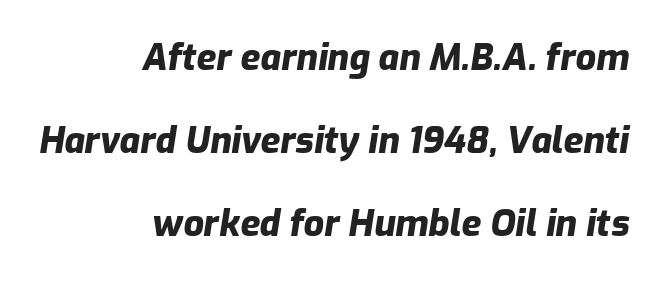
Q: Is the text bold? A: Yes.
Q: Is the text italic (slanted)? A: Yes, it leans right by about 9 degrees.
Q: Is the text underlined? A: No.
Q: How is the paragraph aligned? A: Right-aligned.
Q: Is the spacing between letters normal or unusually wide? A: Normal.
Q: Is the spacing between lines tight, normal or loose? A: Loose.
Q: Width (condensed, normal, or wide)? A: Normal.
Q: Stroke contrast? A: Low.
Q: x-height? A: Medium.
Q: Monospaced? A: No.
